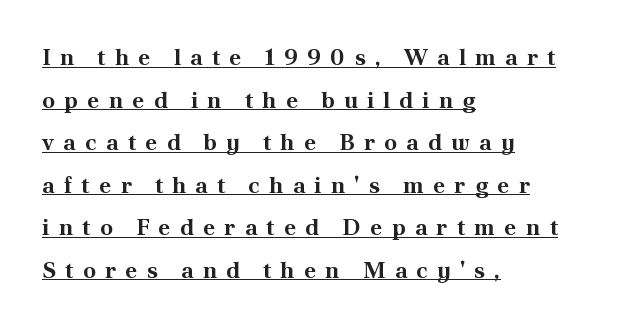
Q: Is the text bold? A: Yes.
Q: Is the text italic (slanted)? A: No, it is upright.
Q: Is the text underlined? A: Yes.
Q: How is the paragraph aligned? A: Left-aligned.
Q: Is the spacing between letters normal or unusually wide? A: Unusually wide.
